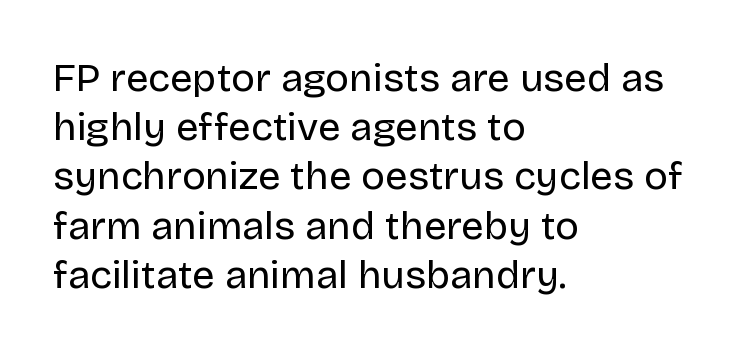
The image shows 40 px regular-weight sans-serif type, upright; set left-aligned, line spacing 1.23x, normal letter spacing, not underlined; low stroke contrast and a large x-height.
